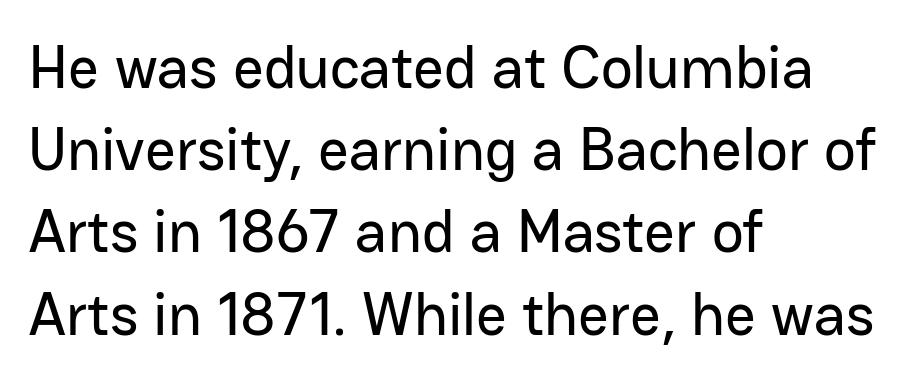
There is no visible air inserted between adjacent glyphs. Layout note: lines flush left. The specimen omits any rule beneath the text block's lines. Is this a sans? Yes — the strokes have no serifs. Each new line begins a customary step beneath the previous one. Every character sits straight up, as roman type does.
